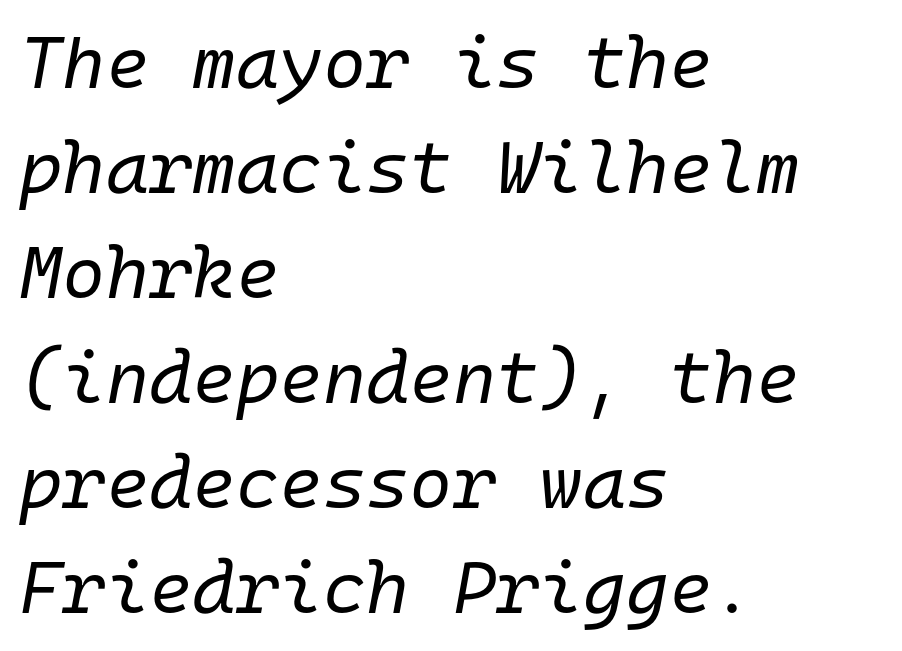
The image shows 74 px regular-weight type, italic (leaning right), monospaced; set left-aligned, normal line spacing (1.42x), normal letter spacing, not underlined; low stroke contrast and a medium x-height.
